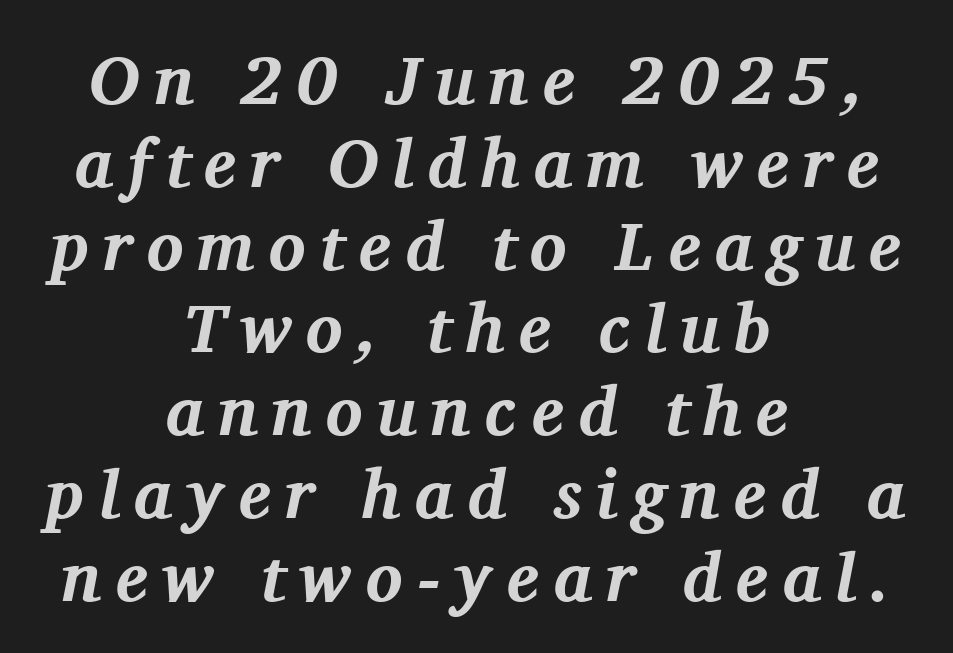
Q: Is the text bold? A: Yes.
Q: Is the text italic (slanted)? A: Yes, it leans right by about 11 degrees.
Q: Is the typeface a serif or a sans-serif typeface? A: Serif.
Q: Is the text underlined? A: No.
Q: How is the paragraph aligned? A: Centered.
Q: Is the spacing between letters normal or unusually wide? A: Unusually wide.
Q: Width (condensed, normal, or wide)? A: Normal.
Q: Stroke contrast? A: Medium.
Q: x-height? A: Medium.
Q: Monospaced? A: No.
